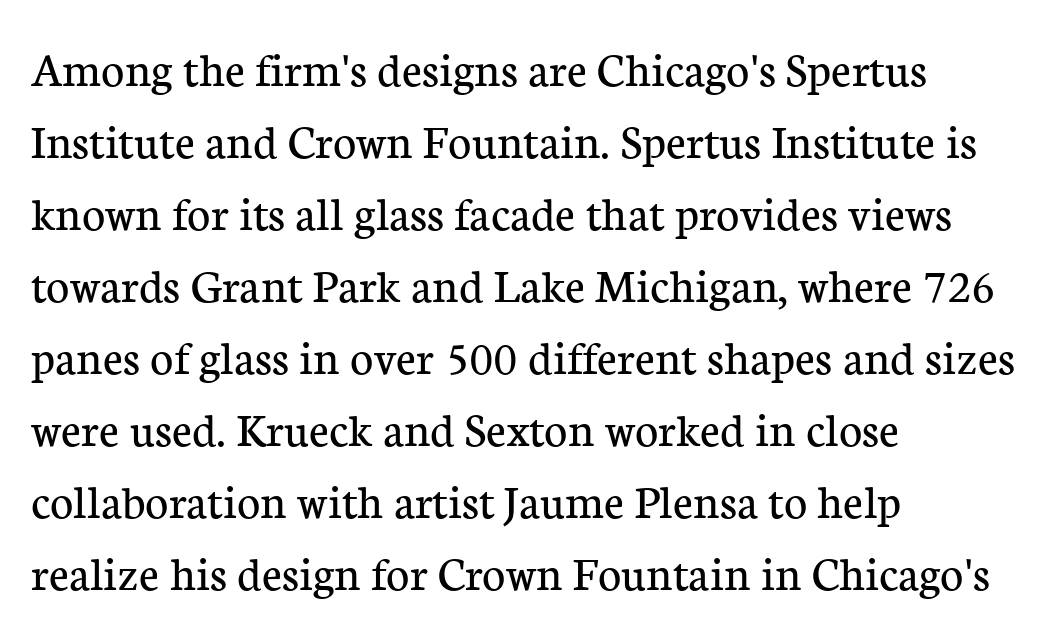
The image shows 50 px regular-weight serif type, upright; set left-aligned, normal line spacing (1.44x), normal letter spacing, not underlined; low stroke contrast and a medium x-height.
